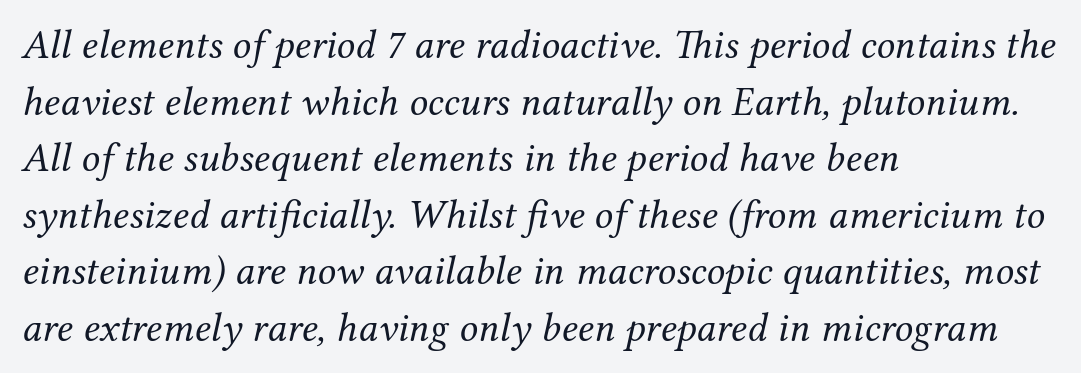
{"serif": "yes", "italic": "yes", "lean": "right", "slant_degrees": 12, "bold": "no", "weight": "regular", "width": "normal", "stroke_contrast": "medium", "x_height": "medium", "monospaced": "no", "underline": "no", "align": "left", "line_spacing": "normal", "line_spacing_ratio": 1.38, "letter_spacing": "normal", "letter_spacing_em": 0.0, "glyph_px": 41}
